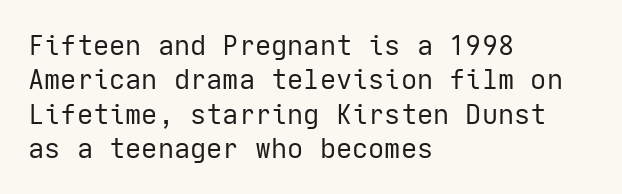
Q: Is the text bold? A: No.
Q: Is the text italic (slanted)? A: No, it is upright.
Q: Is the text underlined? A: No.
Q: How is the paragraph aligned? A: Left-aligned.
Q: Is the spacing between letters normal or unusually wide? A: Normal.
Q: Is the spacing between lines tight, normal or loose? A: Normal.
